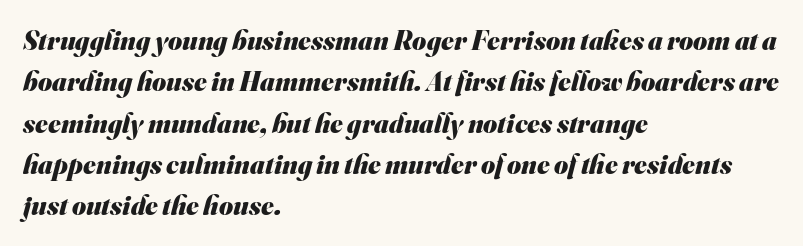
Q: Is the text bold? A: Yes.
Q: Is the text underlined? A: No.
Q: How is the paragraph aligned? A: Left-aligned.
Q: Is the spacing between letters normal or unusually wide? A: Normal.
Q: Is the spacing between lines tight, normal or loose? A: Normal.
